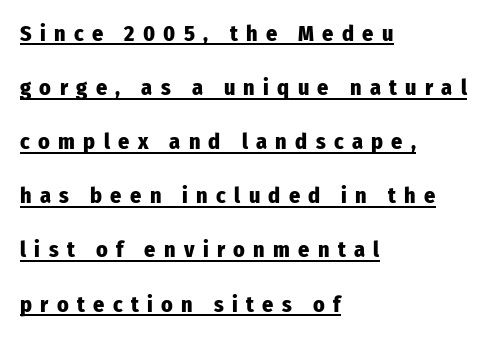
{"italic": "no", "bold": "yes", "underline": "yes", "align": "left", "line_spacing": "loose", "line_spacing_ratio": 2.46, "letter_spacing": "wide", "letter_spacing_em": 0.38, "glyph_px": 22}
